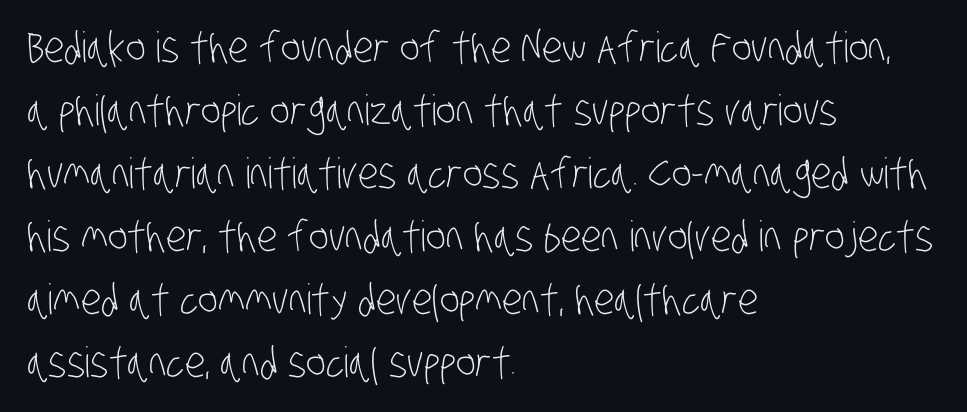
Q: Is the text bold? A: No.
Q: Is the typeface a serif or a sans-serif typeface? A: Sans-serif.
Q: Is the text underlined? A: No.
Q: How is the paragraph aligned? A: Left-aligned.
Q: Is the spacing between letters normal or unusually wide? A: Normal.
Q: Is the spacing between lines tight, normal or loose? A: Normal.
Q: Width (condensed, normal, or wide)? A: Condensed.
Q: Stroke contrast? A: Low.
Q: x-height? A: Large.
Q: Monospaced? A: No.
